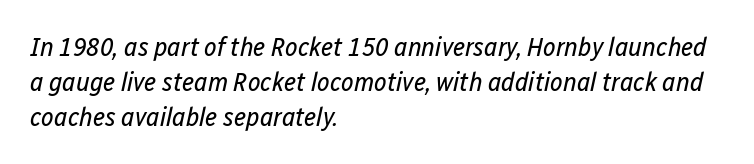
Check under the words: just untouched page. The weight tops out at a normal text grade. Style check: oblique. The rendering uses a moderate line-height, typical for paragraphs.
